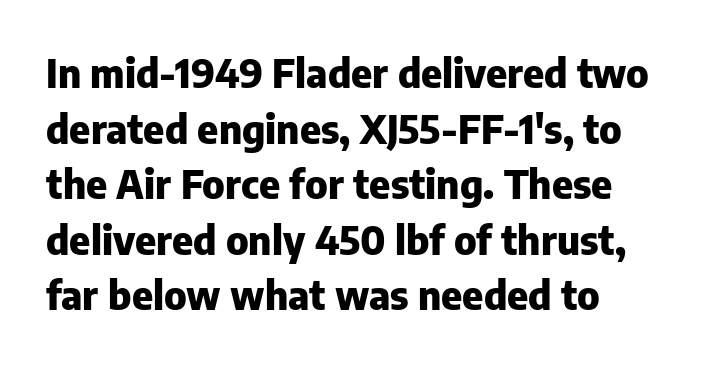
Baseline-to-baseline distance is the conventional proportion of letter height. The gaps between neighbouring characters are ordinary and unremarkable. This rendering uses left alignment, leaving the right contour irregular. Each glyph is drawn with heavy, bold strokes. Type without underlining. Is this a fixed-width face? No — the glyphs have proportional, varying widths.
